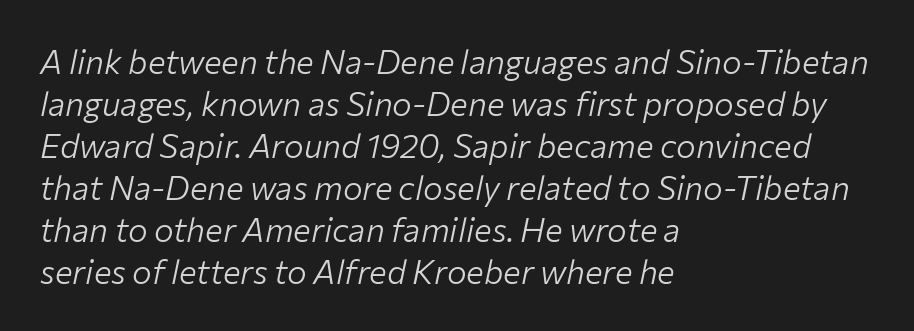
Q: Is the text bold? A: No.
Q: Is the text italic (slanted)? A: Yes, it leans right by about 12 degrees.
Q: Is the text underlined? A: No.
Q: How is the paragraph aligned? A: Left-aligned.
Q: Is the spacing between letters normal or unusually wide? A: Normal.
Q: Is the spacing between lines tight, normal or loose? A: Normal.
Q: Width (condensed, normal, or wide)? A: Normal.
Q: Stroke contrast? A: Low.
Q: x-height? A: Medium.
Q: Monospaced? A: No.
